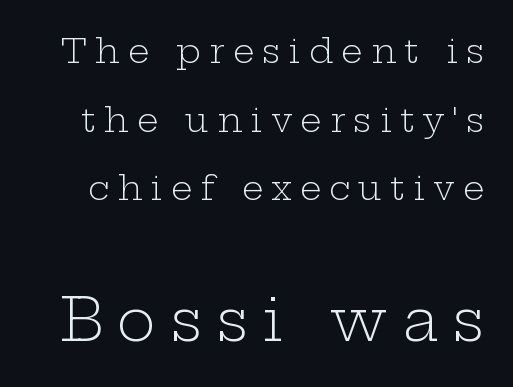
Nope, not italic — everything's standing straight. A great deal of white space separates one row of letters from the next. What stands out about the letter spacing? Its width — letters are far apart. Does the bottom block carry the larger type? Yes, it does.
